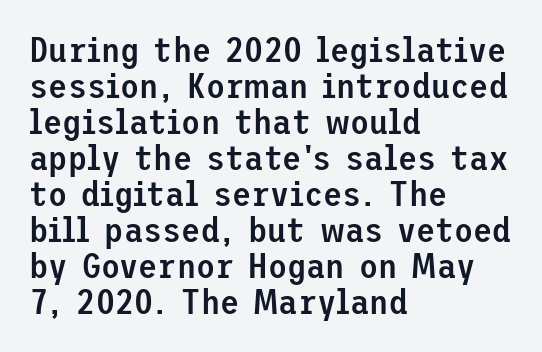
The image shows 35 px semibold sans-serif type, upright; set left-aligned, tight line spacing (1.03x), normal letter spacing, not underlined; low stroke contrast and a medium x-height.
